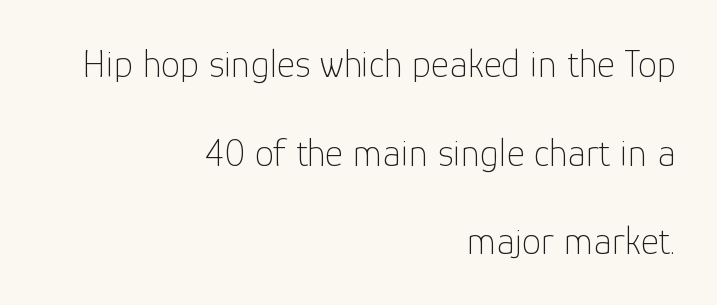
Q: Is the text bold? A: No.
Q: Is the text italic (slanted)? A: No, it is upright.
Q: Is the typeface a serif or a sans-serif typeface? A: Sans-serif.
Q: Is the text underlined? A: No.
Q: How is the paragraph aligned? A: Right-aligned.
Q: Is the spacing between letters normal or unusually wide? A: Normal.
Q: Is the spacing between lines tight, normal or loose? A: Loose.
Q: Width (condensed, normal, or wide)? A: Normal.
Q: Stroke contrast? A: Low.
Q: x-height? A: Medium.
Q: Monospaced? A: No.
